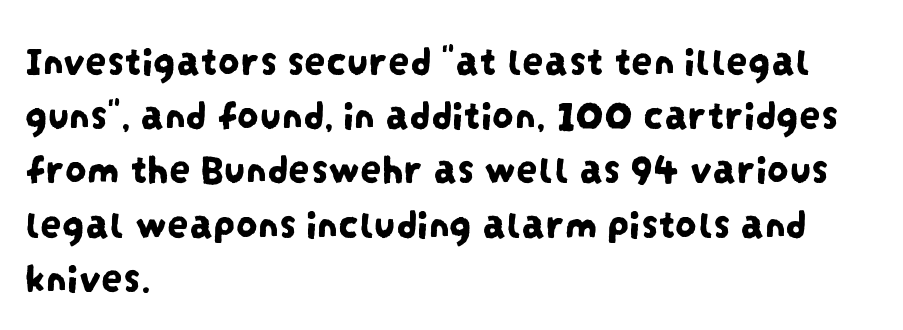
The image shows 43 px condensed sans-serif type; set left-aligned, normal line spacing (1.26x), normal letter spacing, not underlined; low stroke contrast and a large x-height.
